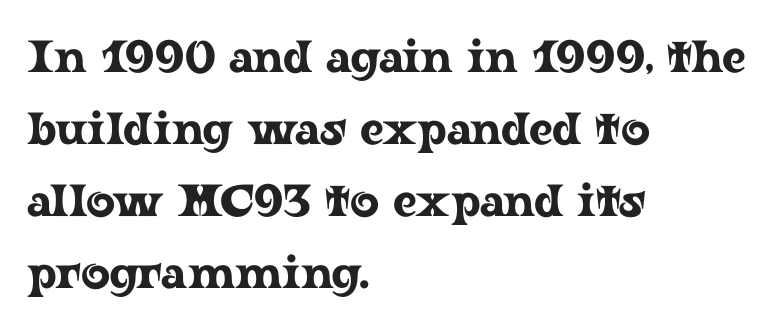
{"serif": "yes", "italic": "no", "width": "wide", "stroke_contrast": "low", "x_height": "medium", "monospaced": "no", "underline": "no", "align": "left", "line_spacing": "normal", "line_spacing_ratio": 1.6, "letter_spacing": "normal", "letter_spacing_em": 0.0, "glyph_px": 45}
